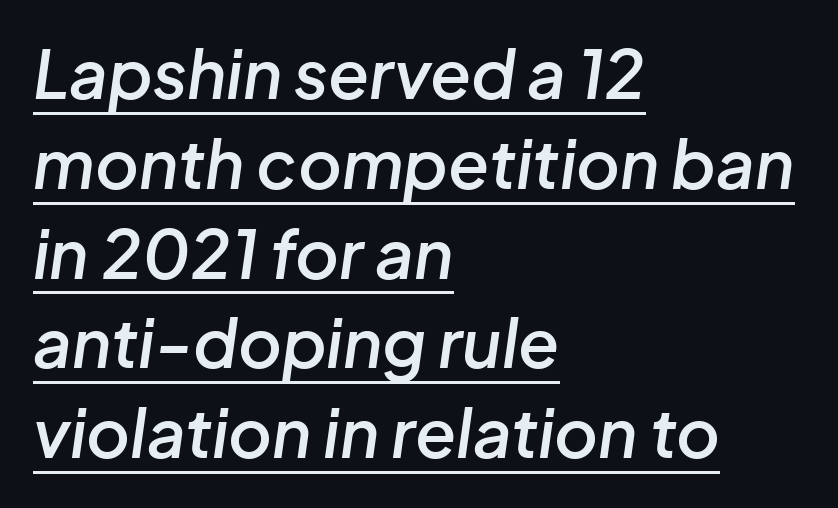
The image shows 67 px semibold type, italic (leaning right); set left-aligned, normal line spacing (1.34x), normal letter spacing, underlined; low stroke contrast and a medium x-height.
